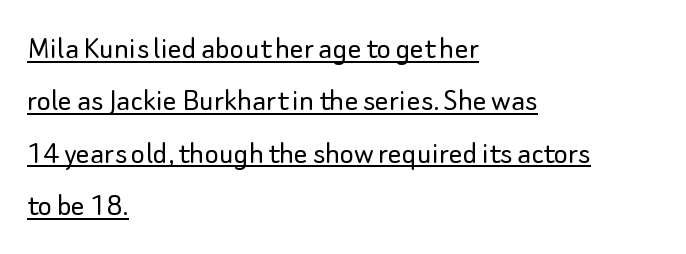
Q: Is the text bold? A: No.
Q: Is the text italic (slanted)? A: No, it is upright.
Q: Is the typeface a serif or a sans-serif typeface? A: Sans-serif.
Q: Is the text underlined? A: Yes.
Q: How is the paragraph aligned? A: Left-aligned.
Q: Is the spacing between letters normal or unusually wide? A: Normal.
Q: Is the spacing between lines tight, normal or loose? A: Normal.
Q: Width (condensed, normal, or wide)? A: Normal.
Q: Stroke contrast? A: Low.
Q: x-height? A: Small.
Q: Monospaced? A: No.
